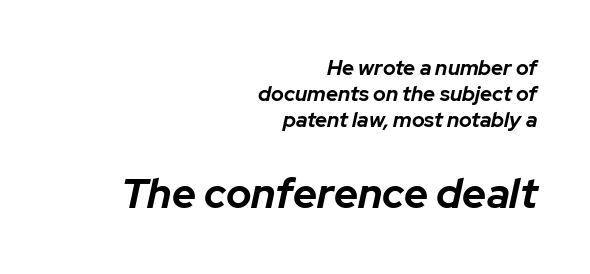
The image shows 42 px bold type, italic (leaning right); set right-aligned, line spacing 1.24x, normal letter spacing, not underlined; the second (bottom) block is 2.0x larger; low stroke contrast and a medium x-height.
